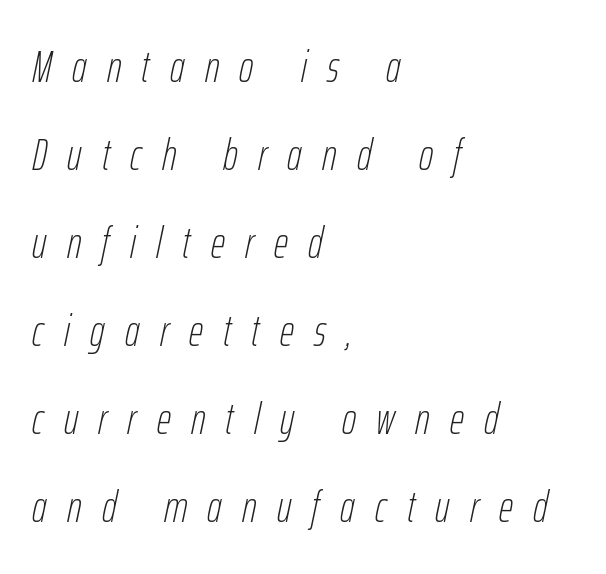
The image shows 44 px thin, condensed type, italic (leaning right); set left-aligned, loose line spacing (2.0x), unusually wide letter spacing (+0.46 em), not underlined; low stroke contrast and a medium x-height.
